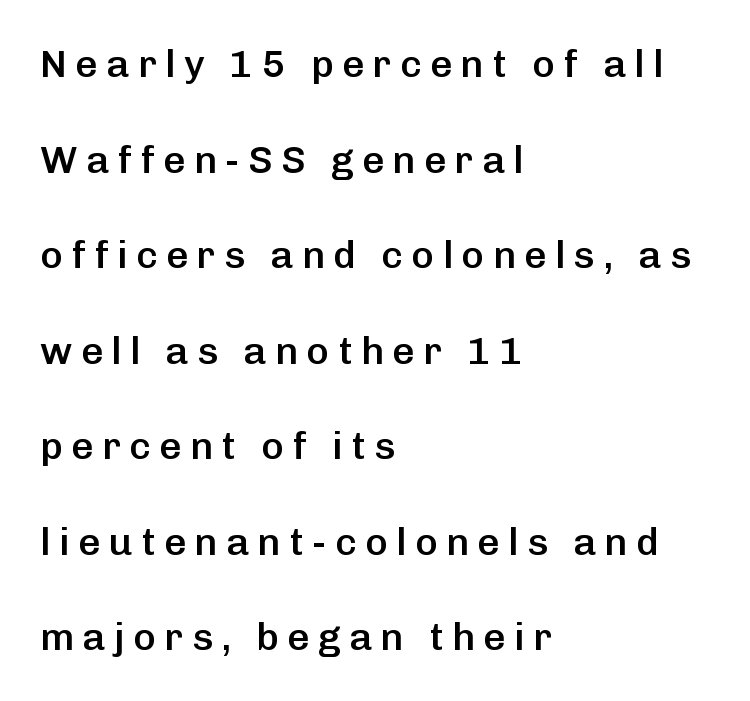
The image shows 39 px semibold sans-serif type, upright; set left-aligned, loose line spacing (2.45x), unusually wide letter spacing (+0.21 em), not underlined; low stroke contrast and a medium x-height.
